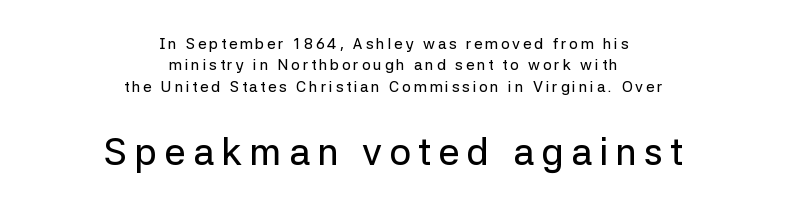
{"serif": "no", "italic": "no", "width": "normal", "stroke_contrast": "low", "x_height": "medium", "monospaced": "no", "underline": "no", "align": "center", "line_spacing": "normal", "line_spacing_ratio": 1.42, "larger_block": "second", "size_ratio": 2.53, "glyph_px": 38}
